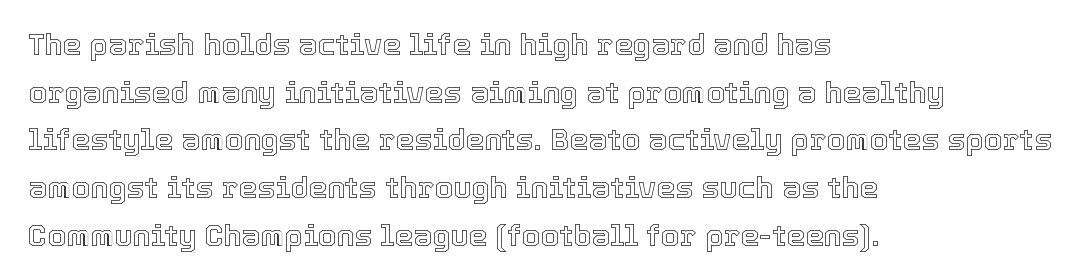
The image shows 30 px text type, upright; set left-aligned, normal line spacing (1.59x), normal letter spacing, not underlined; a medium x-height.
